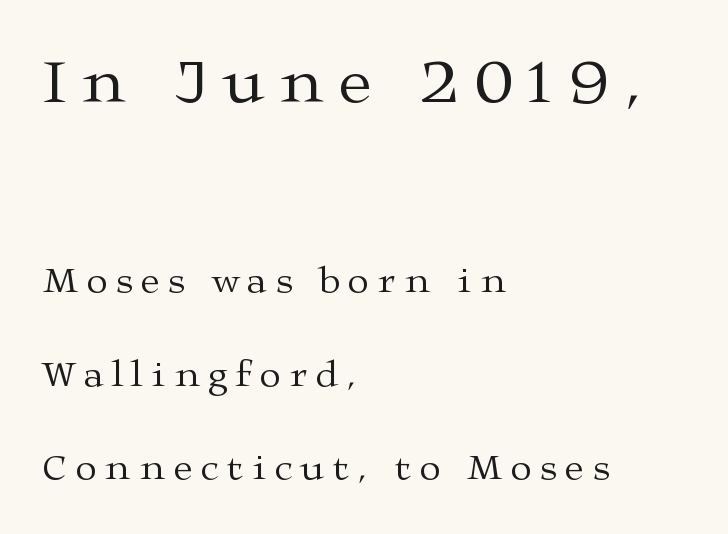
The image shows 66 px regular-weight, wide serif type, upright; set left-aligned, loose line spacing (2.46x), unusually wide letter spacing (+0.23 em), not underlined; the first (top) block is 1.74x larger; medium stroke contrast and a medium x-height.
